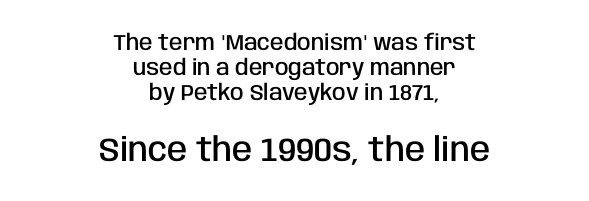
Q: Is the text bold? A: Semi-bold.
Q: Is the text italic (slanted)? A: No, it is upright.
Q: Is the typeface a serif or a sans-serif typeface? A: Sans-serif.
Q: Is the text underlined? A: No.
Q: How is the paragraph aligned? A: Centered.
Q: Is the spacing between letters normal or unusually wide? A: Normal.
Q: Is the spacing between lines tight, normal or loose? A: Tight.
Q: Which block of text is set in a larger size, the first (top) or the second (bottom)? A: The second (bottom) one.
Q: Width (condensed, normal, or wide)? A: Condensed.
Q: Stroke contrast? A: Low.
Q: x-height? A: Large.
Q: Monospaced? A: No.
